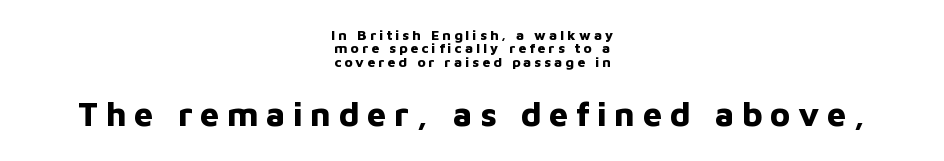
{"serif": "no", "italic": "no", "bold": "yes", "weight": "bold", "width": "normal", "stroke_contrast": "low", "x_height": "medium", "monospaced": "no", "underline": "no", "align": "center", "line_spacing": "tight", "line_spacing_ratio": 0.95, "letter_spacing": "wide", "letter_spacing_em": 0.22, "larger_block": "second", "size_ratio": 2.43, "glyph_px": 34}
